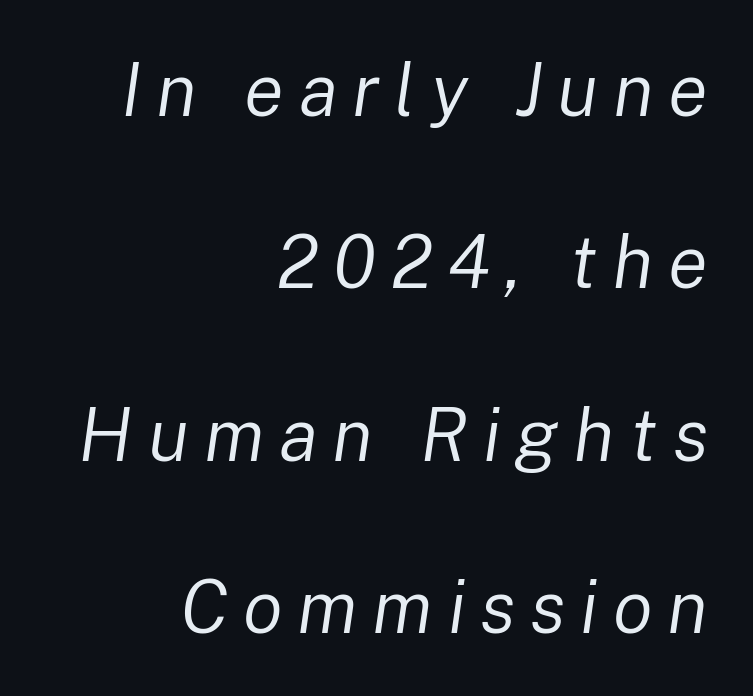
Just letters on the line, the space beneath them empty. Stems and bowls with no extra thickness — not bold. This sample uses an oblique cut, with every glyph tilted off the vertical. Does extra space separate the letters? Yes, quite a lot of it. Loosely led — the rows are spread out. Visually the block forms a straight wall on the right and a jagged coastline on the left.
